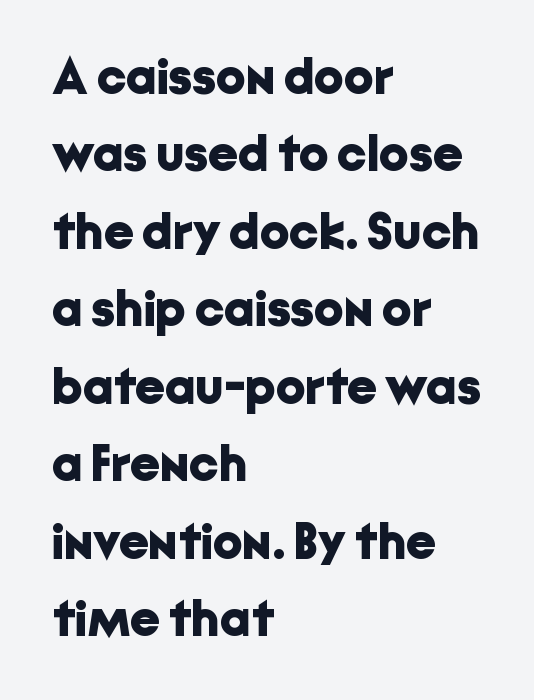
{"serif": "no", "italic": "no", "bold": "yes", "weight": "bold", "width": "normal", "stroke_contrast": "low", "x_height": "medium", "monospaced": "no", "underline": "no", "align": "left", "line_spacing": "normal", "line_spacing_ratio": 1.49, "letter_spacing": "normal", "letter_spacing_em": 0.0, "glyph_px": 52}
